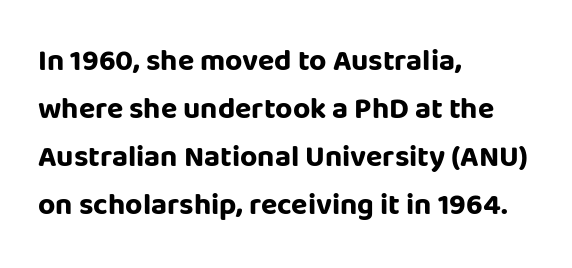
{"serif": "no", "italic": "no", "bold": "yes", "weight": "bold", "width": "normal", "stroke_contrast": "low", "x_height": "large", "monospaced": "no", "underline": "no", "align": "left", "line_spacing": "normal", "line_spacing_ratio": 1.6, "letter_spacing": "normal", "letter_spacing_em": 0.0, "glyph_px": 30}
